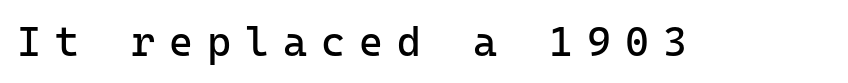
{"serif": "no", "italic": "no", "bold": "no", "weight": "regular", "width": "normal", "stroke_contrast": "low", "x_height": "medium", "monospaced": "yes", "underline": "no", "letter_spacing": "wide", "letter_spacing_em": 0.34, "glyph_px": 41}
